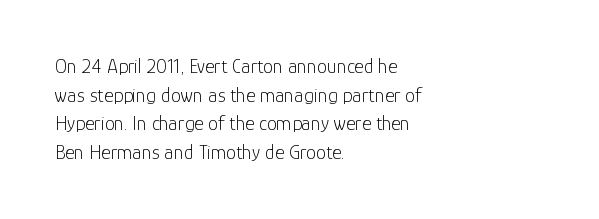
{"italic": "no", "bold": "no", "underline": "no", "align": "left", "line_spacing": "normal", "line_spacing_ratio": 1.43, "letter_spacing": "normal", "letter_spacing_em": 0.0, "glyph_px": 20}
